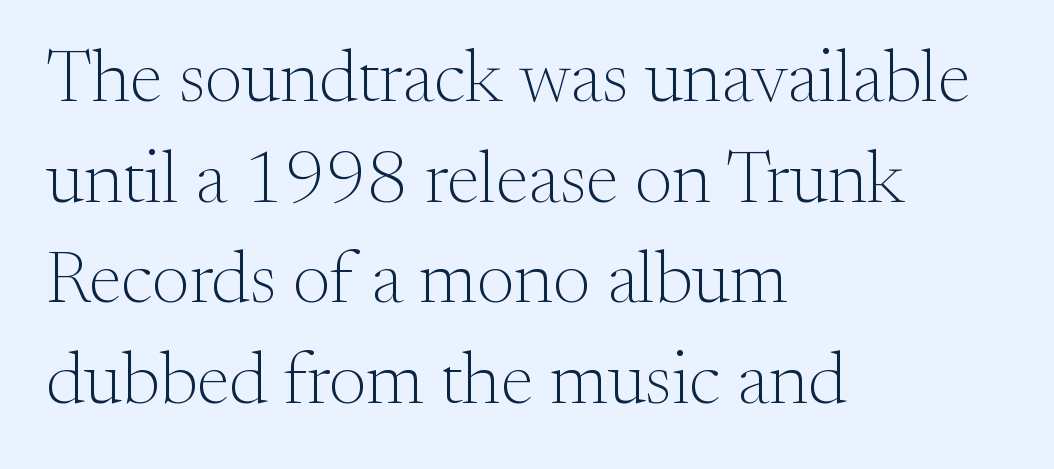
{"serif": "yes", "italic": "no", "bold": "no", "weight": "light", "width": "normal", "stroke_contrast": "medium", "x_height": "small", "monospaced": "no", "underline": "no", "align": "left", "line_spacing": "normal", "line_spacing_ratio": 1.36, "letter_spacing": "normal", "letter_spacing_em": 0.0, "glyph_px": 74}
